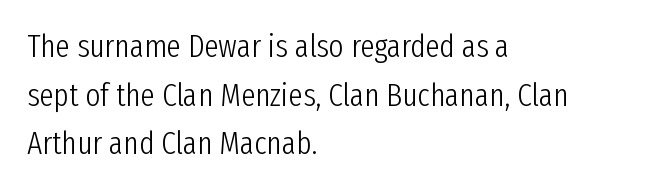
The letters look calm and open, with moderate or lighter stems. How would I describe the line gaps? Plain and ordinary. Looks like regular typesetting: each glyph gets only the width it needs. Line beginnings align vertically; line endings do not. Honestly, there is no underline to notice here at all.
